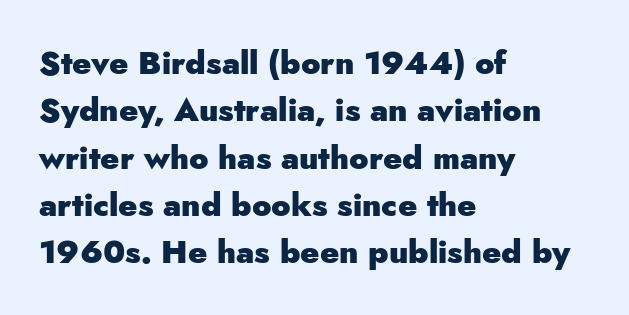
Q: Is the text bold? A: Yes.
Q: Is the text italic (slanted)? A: No, it is upright.
Q: Is the typeface a serif or a sans-serif typeface? A: Sans-serif.
Q: Is the text underlined? A: No.
Q: How is the paragraph aligned? A: Left-aligned.
Q: Is the spacing between letters normal or unusually wide? A: Normal.
Q: Is the spacing between lines tight, normal or loose? A: Normal.
Q: Width (condensed, normal, or wide)? A: Normal.
Q: Stroke contrast? A: Low.
Q: x-height? A: Small.
Q: Monospaced? A: No.
